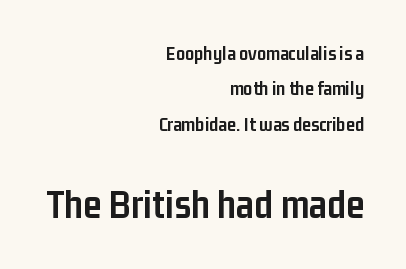
Has an underline been added? It has not. A typesetter would call this zero additional tracking. Heft: maximum for text — a bold. Serifs: no, the terminals of the letterforms are clean. Type size steps up from the first block to the second. Rendered with straight, roman letterforms.
